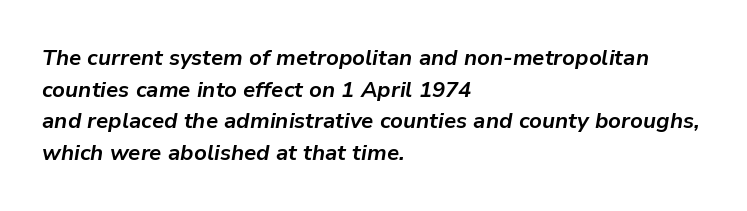
Q: Is the text bold? A: Yes.
Q: Is the text italic (slanted)? A: Yes, it leans right by about 9 degrees.
Q: Is the text underlined? A: No.
Q: How is the paragraph aligned? A: Left-aligned.
Q: Is the spacing between letters normal or unusually wide? A: Normal.
Q: Is the spacing between lines tight, normal or loose? A: Normal.
